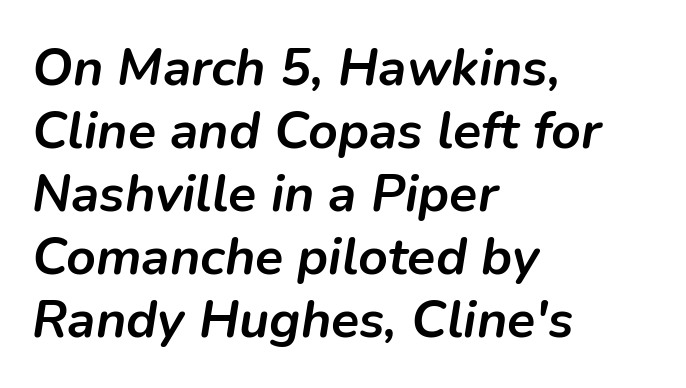
Q: Is the text bold? A: Yes.
Q: Is the text italic (slanted)? A: Yes, it leans right by about 9 degrees.
Q: Is the text underlined? A: No.
Q: How is the paragraph aligned? A: Left-aligned.
Q: Is the spacing between letters normal or unusually wide? A: Normal.
Q: Width (condensed, normal, or wide)? A: Normal.
Q: Stroke contrast? A: Low.
Q: x-height? A: Medium.
Q: Monospaced? A: No.
